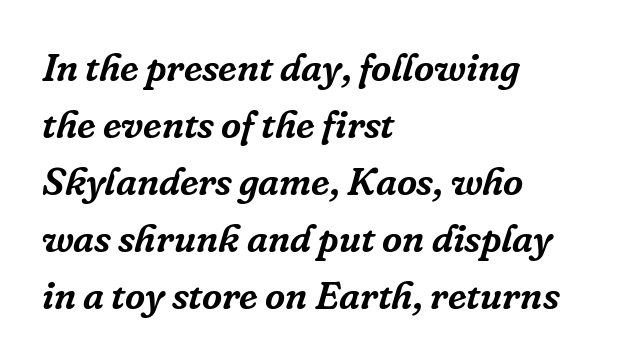
You could not count columns in this text — the font is proportionally spaced. Beneath every word, the page is bare. The designer left line spacing at the default. When letters slant like this, we call the style italic. Glyph-to-glyph distance matches everyday printed text. The typesetter chose a ragged-right arrangement here.
